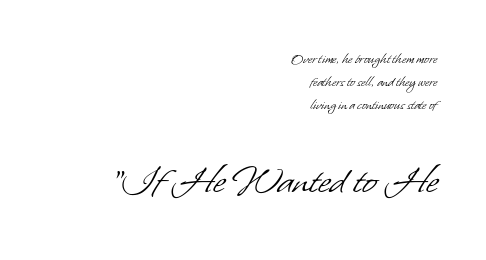
Character widths vary here, with narrow letters taking less room than wide ones. Check where the strokes stop: nothing finishes them off — pure sans. One-word summary of the alignment: right. Does the bottom block carry the larger type? Yes, it does. These lines sit exactly where default settings would place them.
